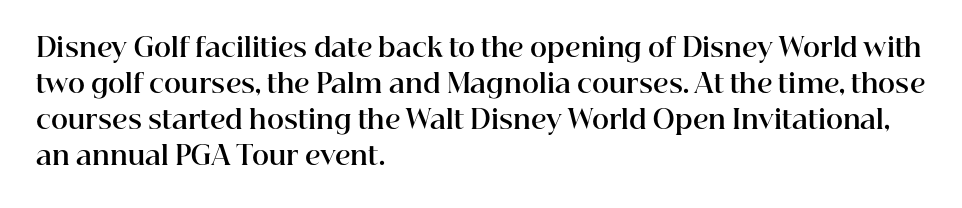
Clear beneath every line of the passage. The typography opts for an upright posture over an oblique one. Evenly set lines give the paragraph a standard silhouette. Standard letterfit; no display-style spreading of the glyphs. The compositor pushed each line to the left boundary.
